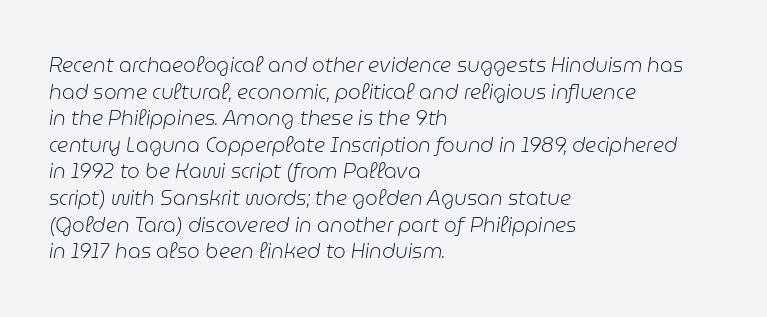
Q: Is the text bold? A: No.
Q: Is the text italic (slanted)? A: Yes, it leans right by about 9 degrees.
Q: Is the text underlined? A: No.
Q: How is the paragraph aligned? A: Left-aligned.
Q: Is the spacing between letters normal or unusually wide? A: Normal.
Q: Is the spacing between lines tight, normal or loose? A: Normal.
